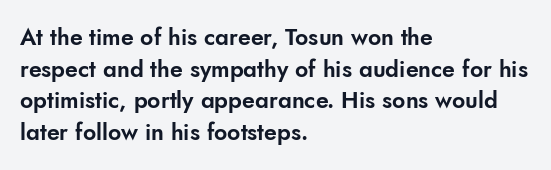
The image shows 23 px text type, upright; set left-aligned, normal line spacing (1.38x), normal letter spacing, not underlined.
